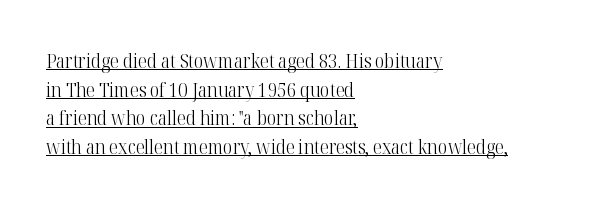
Default kerning and tracking; the words read as compact shapes. These lines were composed using upright roman letters. Somebody hit Ctrl+U on this one — the words are underlined. If you measured baseline to baseline, you'd find a middling distance. The setting favours the left margin, as ordinary paragraphs usually do.
